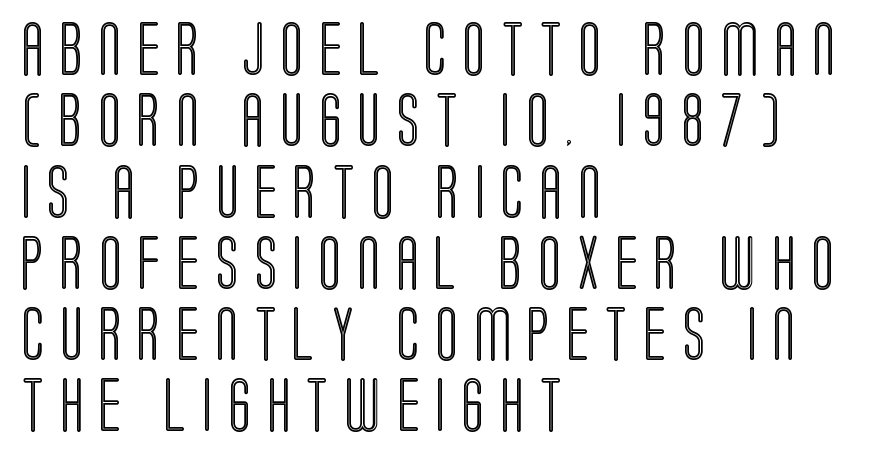
{"italic": "no", "width": "condensed", "x_height": "large", "monospaced": "no", "underline": "no", "align": "left", "line_spacing": "normal", "line_spacing_ratio": 1.32, "letter_spacing": "wide", "letter_spacing_em": 0.29, "glyph_px": 54}
